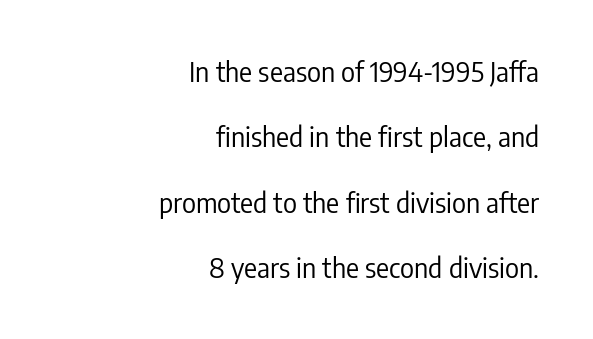
Q: Is the text bold? A: No.
Q: Is the text italic (slanted)? A: No, it is upright.
Q: Is the text underlined? A: No.
Q: How is the paragraph aligned? A: Right-aligned.
Q: Is the spacing between letters normal or unusually wide? A: Normal.
Q: Is the spacing between lines tight, normal or loose? A: Loose.
